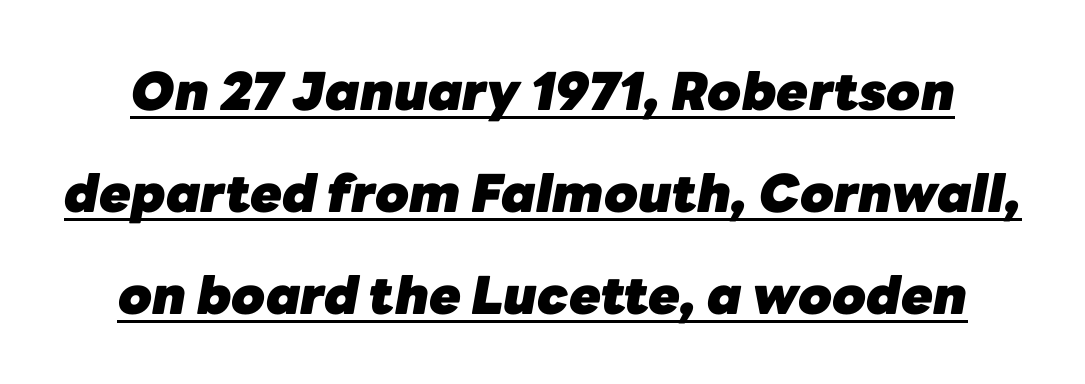
The image shows 52 px heavy type, italic (leaning right); set loose line spacing (1.96x), normal letter spacing, underlined; low stroke contrast and a medium x-height.
